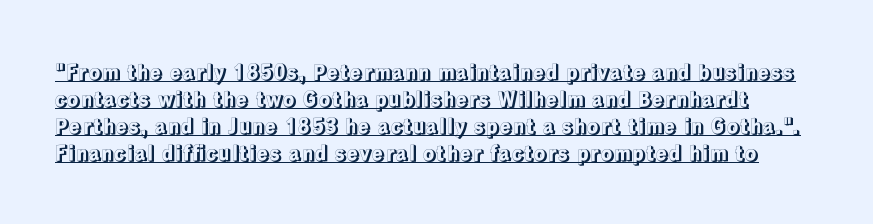
The passage shown has conventional tracking throughout. The font's upright variant was chosen for this text. The words here are underlined. Notice how descenders clear the ascenders below comfortably — that's standard leading.
